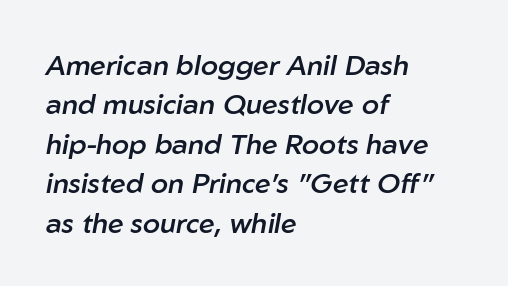
Q: Is the text bold? A: Semi-bold.
Q: Is the text italic (slanted)? A: Yes, it leans right by about 10 degrees.
Q: Is the text underlined? A: No.
Q: How is the paragraph aligned? A: Left-aligned.
Q: Is the spacing between letters normal or unusually wide? A: Normal.
Q: Is the spacing between lines tight, normal or loose? A: Normal.
Q: Width (condensed, normal, or wide)? A: Normal.
Q: Stroke contrast? A: Low.
Q: x-height? A: Medium.
Q: Monospaced? A: No.
